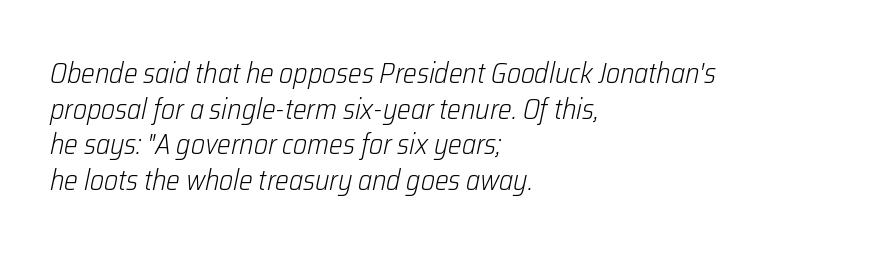
Bold? No — there's no thickening of the strokes. Varying glyph widths throughout — classic text-font behaviour. The specimen reads as italic at a glance. Characters follow at the spacing the type designer built in. Clear beneath every line of the passage.
